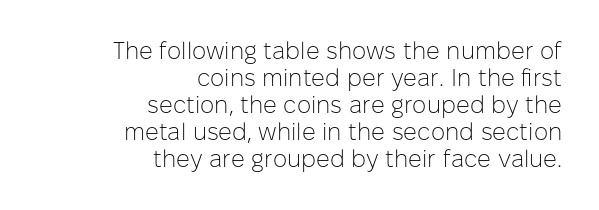
Q: Is the text bold? A: No.
Q: Is the text italic (slanted)? A: No, it is upright.
Q: Is the text underlined? A: No.
Q: How is the paragraph aligned? A: Right-aligned.
Q: Is the spacing between letters normal or unusually wide? A: Normal.
Q: Is the spacing between lines tight, normal or loose? A: Tight.
